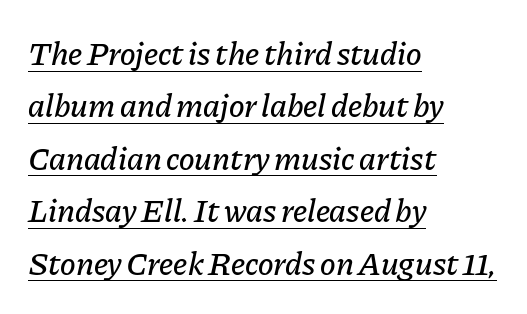
The image shows 33 px text type, italic (leaning right); set left-aligned, normal line spacing (1.59x), normal letter spacing, underlined; low stroke contrast and a medium x-height.
